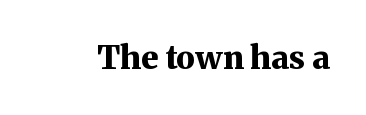
{"serif": "yes", "italic": "no", "bold": "yes", "weight": "bold", "width": "normal", "stroke_contrast": "medium", "x_height": "medium", "monospaced": "no", "underline": "no", "letter_spacing": "normal", "letter_spacing_em": 0.0, "glyph_px": 32}
